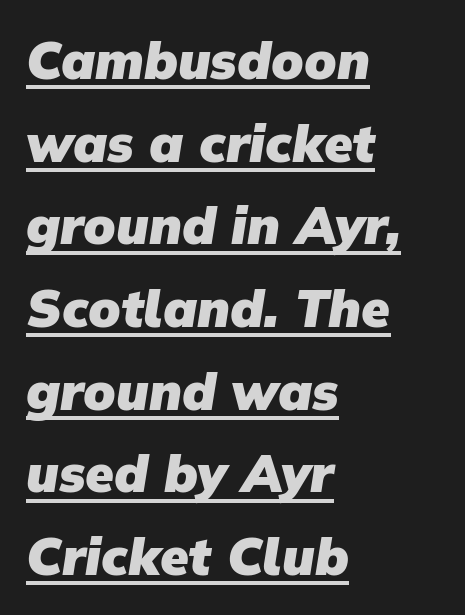
{"serif": "no", "bold": "yes", "weight": "heavy", "width": "normal", "stroke_contrast": "low", "x_height": "medium", "monospaced": "no", "underline": "yes", "align": "left", "line_spacing": "normal", "line_spacing_ratio": 1.59, "letter_spacing": "normal", "letter_spacing_em": 0.0, "glyph_px": 52}
